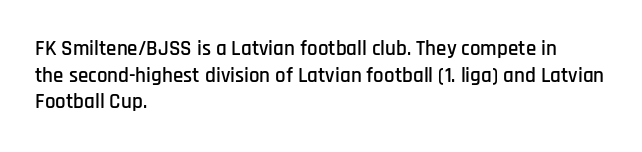
Successive baselines arrive at the customary interval. The space directly below the letters is spotless. The face used here is rendered with its standard letterfit. The rendering anchors every line to the left-hand side.
